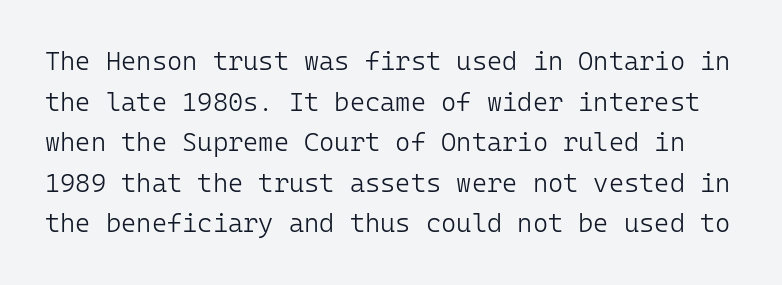
The image shows 26 px text type, upright; set normal line spacing (1.56x), normal letter spacing, not underlined.
